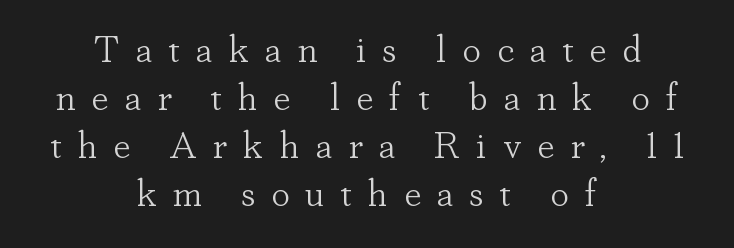
Q: Is the text bold? A: No.
Q: Is the text italic (slanted)? A: No, it is upright.
Q: Is the typeface a serif or a sans-serif typeface? A: Serif.
Q: Is the text underlined? A: No.
Q: How is the paragraph aligned? A: Centered.
Q: Is the spacing between letters normal or unusually wide? A: Unusually wide.
Q: Is the spacing between lines tight, normal or loose? A: Normal.
Q: Width (condensed, normal, or wide)? A: Normal.
Q: Stroke contrast? A: Low.
Q: x-height? A: Small.
Q: Monospaced? A: No.
